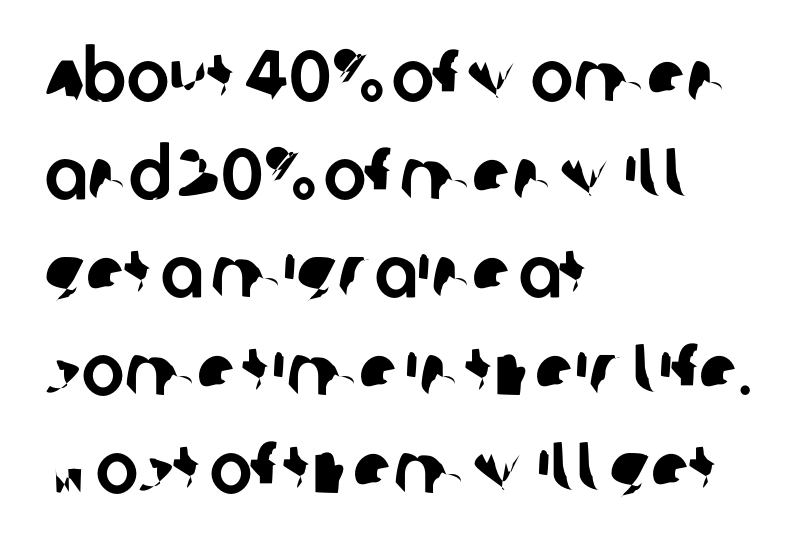
Q: Is the typeface a serif or a sans-serif typeface? A: Sans-serif.
Q: Is the text underlined? A: No.
Q: How is the paragraph aligned? A: Left-aligned.
Q: Is the spacing between letters normal or unusually wide? A: Normal.
Q: Is the spacing between lines tight, normal or loose? A: Normal.
Q: Width (condensed, normal, or wide)? A: Normal.
Q: Stroke contrast? A: Low.
Q: x-height? A: Large.
Q: Monospaced? A: No.
